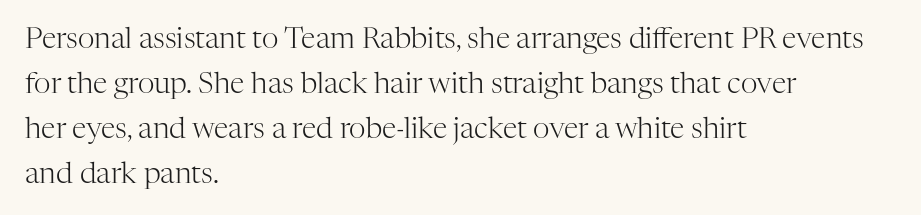
{"serif": "yes", "italic": "no", "bold": "no", "weight": "light", "width": "normal", "stroke_contrast": "high", "x_height": "medium", "monospaced": "no", "underline": "no", "align": "left", "line_spacing": "normal", "line_spacing_ratio": 1.55, "letter_spacing": "normal", "letter_spacing_em": 0.0, "glyph_px": 29}
